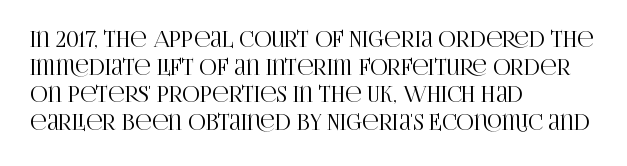
Q: Is the text italic (slanted)? A: No, it is upright.
Q: Is the text underlined? A: No.
Q: How is the paragraph aligned? A: Left-aligned.
Q: Is the spacing between letters normal or unusually wide? A: Normal.
Q: Is the spacing between lines tight, normal or loose? A: Normal.
